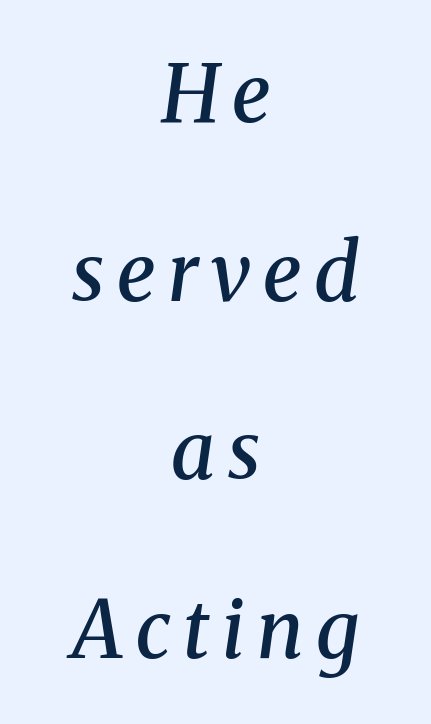
Q: Is the text bold? A: Semi-bold.
Q: Is the text italic (slanted)? A: Yes, it leans right by about 8 degrees.
Q: Is the typeface a serif or a sans-serif typeface? A: Serif.
Q: Is the text underlined? A: No.
Q: How is the paragraph aligned? A: Centered.
Q: Is the spacing between lines tight, normal or loose? A: Loose.
Q: Width (condensed, normal, or wide)? A: Normal.
Q: Stroke contrast? A: Medium.
Q: x-height? A: Medium.
Q: Monospaced? A: No.
